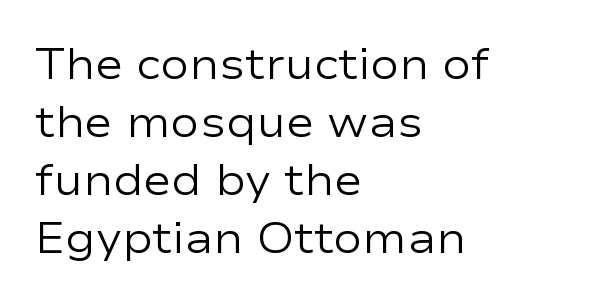
{"serif": "no", "italic": "no", "bold": "no", "weight": "regular", "width": "wide", "stroke_contrast": "low", "x_height": "medium", "monospaced": "no", "underline": "no", "align": "left", "line_spacing": "normal", "line_spacing_ratio": 1.35, "letter_spacing": "normal", "letter_spacing_em": 0.0, "glyph_px": 43}
